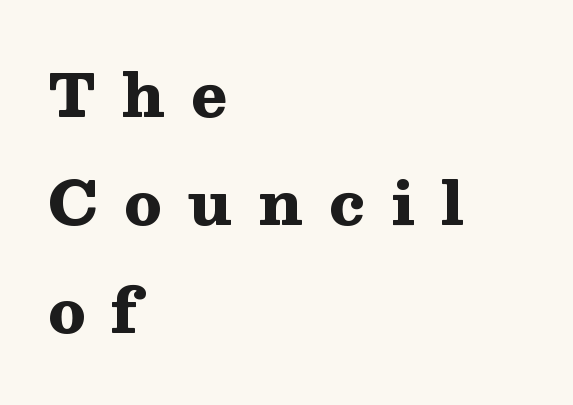
Q: Is the text bold? A: Yes.
Q: Is the text italic (slanted)? A: No, it is upright.
Q: Is the typeface a serif or a sans-serif typeface? A: Serif.
Q: Is the text underlined? A: No.
Q: How is the paragraph aligned? A: Left-aligned.
Q: Is the spacing between letters normal or unusually wide? A: Unusually wide.
Q: Width (condensed, normal, or wide)? A: Wide.
Q: Stroke contrast? A: Medium.
Q: x-height? A: Medium.
Q: Monospaced? A: No.
